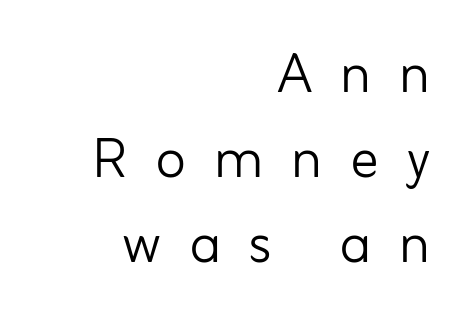
Q: Is the text bold? A: No.
Q: Is the text italic (slanted)? A: No, it is upright.
Q: Is the typeface a serif or a sans-serif typeface? A: Sans-serif.
Q: Is the text underlined? A: No.
Q: How is the paragraph aligned? A: Right-aligned.
Q: Is the spacing between letters normal or unusually wide? A: Unusually wide.
Q: Width (condensed, normal, or wide)? A: Normal.
Q: Stroke contrast? A: Low.
Q: x-height? A: Small.
Q: Monospaced? A: No.
